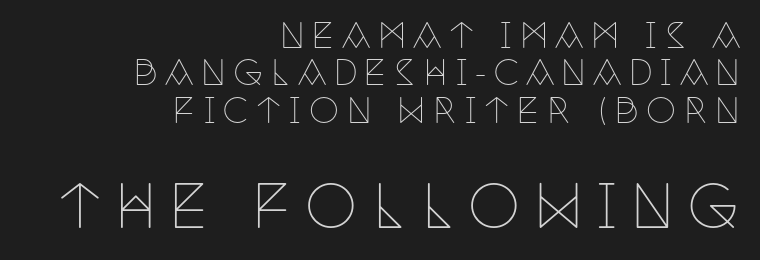
{"serif": "yes", "italic": "no", "bold": "no", "weight": "thin", "width": "condensed", "stroke_contrast": "low", "x_height": "large", "monospaced": "no", "underline": "no", "align": "right", "line_spacing": "tight", "line_spacing_ratio": 1.1, "letter_spacing": "wide", "letter_spacing_em": 0.21, "larger_block": "second", "size_ratio": 1.74, "glyph_px": 59}
